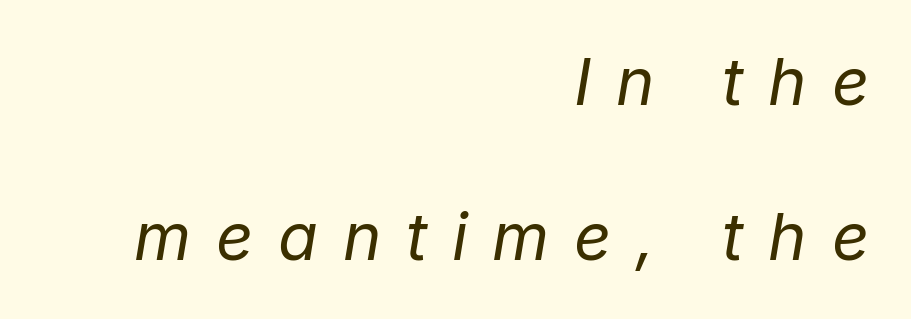
The image shows 65 px regular-weight type, italic (leaning right); set right-aligned, loose line spacing (2.39x), unusually wide letter spacing (+0.38 em), not underlined; low stroke contrast and a medium x-height.
